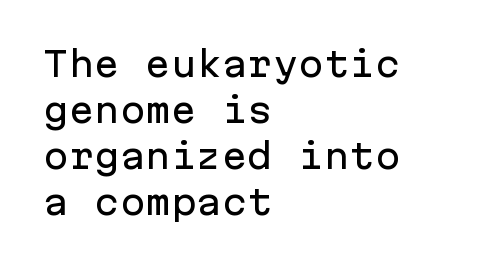
{"serif": "no", "italic": "no", "width": "normal", "stroke_contrast": "low", "x_height": "medium", "monospaced": "yes", "underline": "no", "align": "left", "line_spacing": "normal", "line_spacing_ratio": 1.35, "letter_spacing": "normal", "letter_spacing_em": 0.0, "glyph_px": 34}
